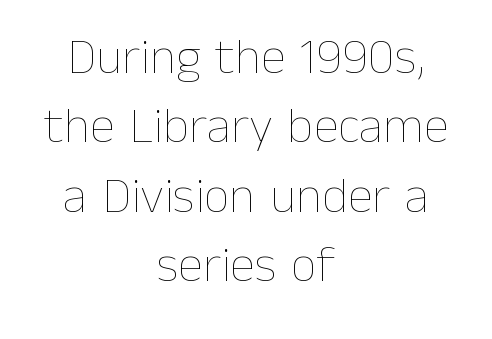
{"italic": "no", "bold": "no", "weight": "thin", "width": "normal", "stroke_contrast": "low", "x_height": "medium", "monospaced": "no", "underline": "no", "align": "center", "line_spacing": "normal", "line_spacing_ratio": 1.36, "letter_spacing": "normal", "letter_spacing_em": 0.0, "glyph_px": 51}
